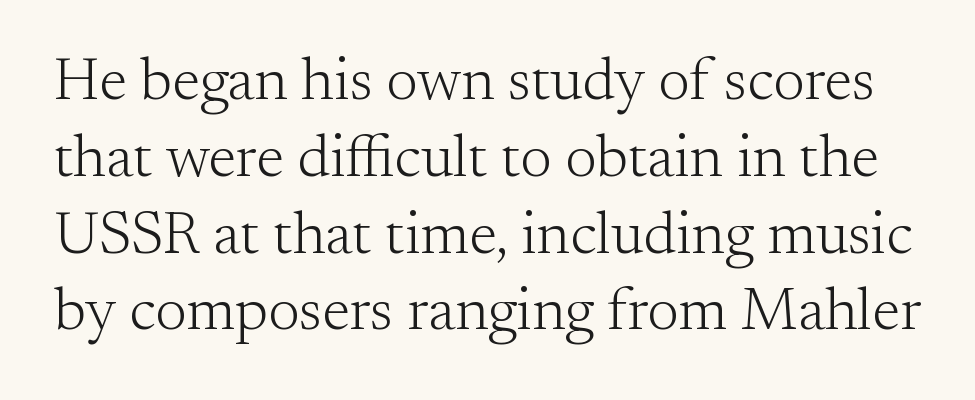
{"serif": "yes", "italic": "no", "bold": "no", "weight": "light", "width": "normal", "stroke_contrast": "medium", "x_height": "small", "monospaced": "no", "underline": "no", "line_spacing": "normal", "line_spacing_ratio": 1.28, "letter_spacing": "normal", "letter_spacing_em": 0.0, "glyph_px": 60}
